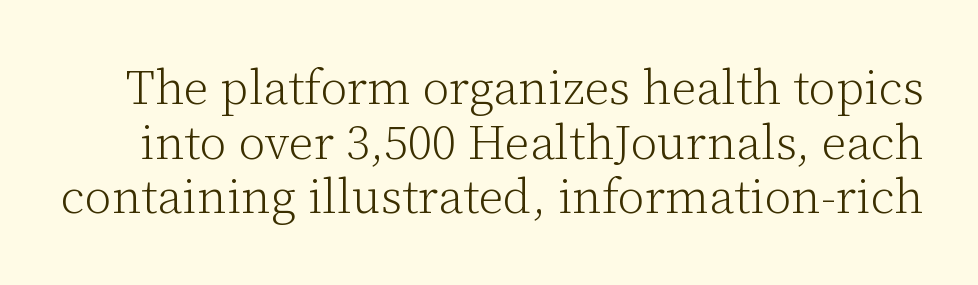
The image shows 48 px light serif type, upright; set tight line spacing (1.14x), normal letter spacing, not underlined; low stroke contrast and a medium x-height.
